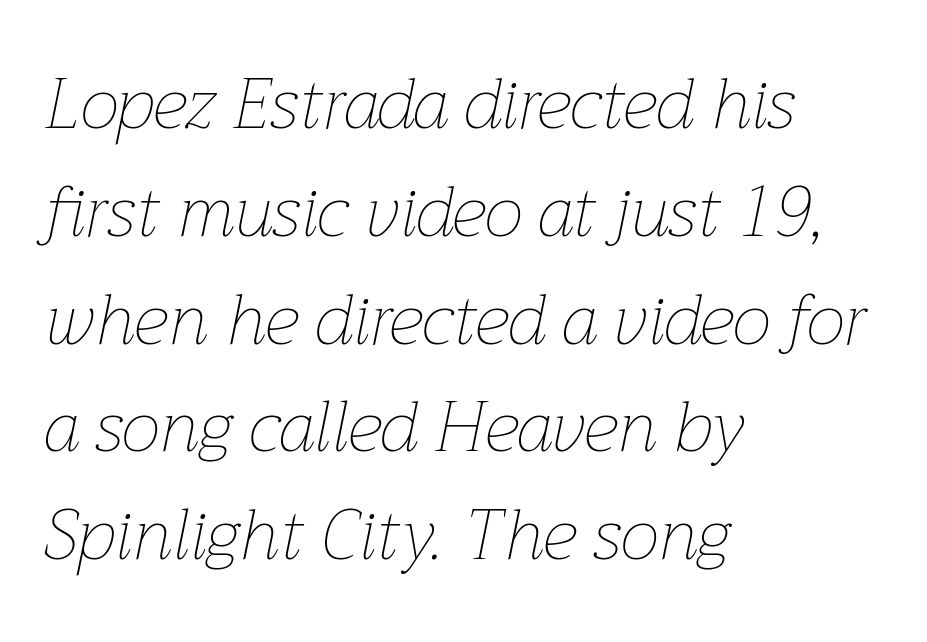
{"italic": "yes", "lean": "right", "slant_degrees": 12, "bold": "no", "weight": "thin", "width": "normal", "stroke_contrast": "low", "x_height": "medium", "monospaced": "no", "underline": "no", "align": "left", "line_spacing": "normal", "line_spacing_ratio": 1.54, "letter_spacing": "normal", "letter_spacing_em": 0.0, "glyph_px": 70}
